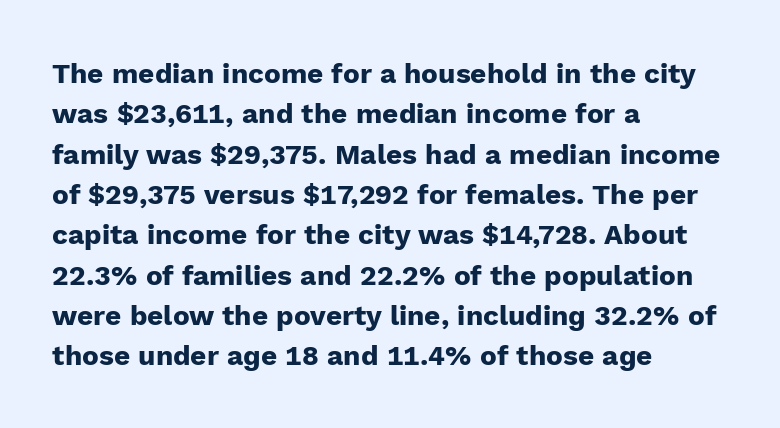
This is heavy type, rendered in bold. Students, observe: this is what conventionally led text looks like. Posture: straight, roman, zero tilt. Each line starts at the same left margin while the right side varies.
